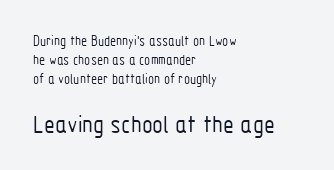
Q: Is the text bold? A: No.
Q: Is the text italic (slanted)? A: No, it is upright.
Q: Is the text underlined? A: No.
Q: How is the paragraph aligned? A: Left-aligned.
Q: Is the spacing between letters normal or unusually wide? A: Normal.
Q: Is the spacing between lines tight, normal or loose? A: Normal.
Q: Which block of text is set in a larger size, the first (top) or the second (bottom)? A: The second (bottom) one.
